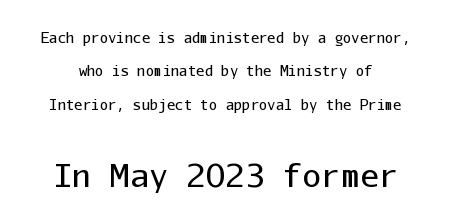
Descender tails drop into unmarked territory. Does extra space separate the letters? No, they use regular spacing. This sample has the even, mechanical cadence of fixed-width lettering. This layout puts the modest block above and the oversized block below. Leading: increased.
